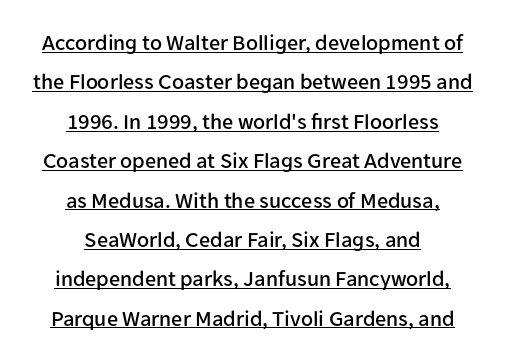
Q: Is the text italic (slanted)? A: No, it is upright.
Q: Is the text underlined? A: Yes.
Q: How is the paragraph aligned? A: Centered.
Q: Is the spacing between letters normal or unusually wide? A: Normal.
